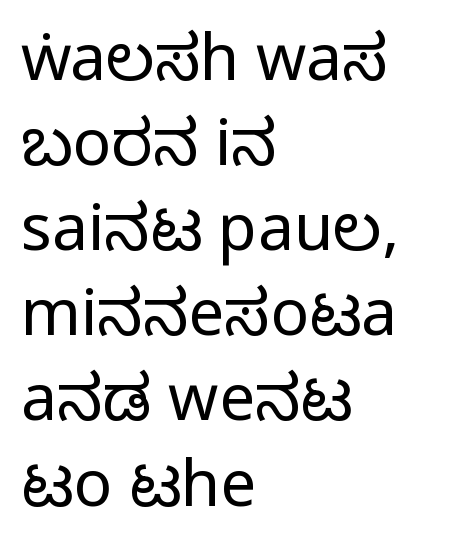
The image shows 64 px regular-weight, condensed sans-serif type, upright; set left-aligned, normal line spacing (1.33x), normal letter spacing, not underlined; low stroke contrast and a large x-height.
